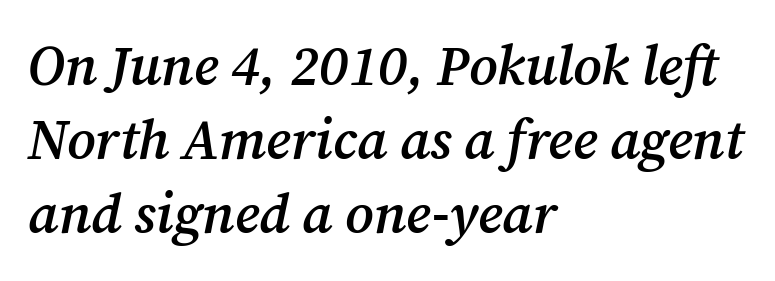
Q: Is the text bold? A: Semi-bold.
Q: Is the text italic (slanted)? A: Yes, it leans right by about 12 degrees.
Q: Is the typeface a serif or a sans-serif typeface? A: Serif.
Q: Is the text underlined? A: No.
Q: How is the paragraph aligned? A: Left-aligned.
Q: Is the spacing between letters normal or unusually wide? A: Normal.
Q: Is the spacing between lines tight, normal or loose? A: Normal.
Q: Width (condensed, normal, or wide)? A: Normal.
Q: Stroke contrast? A: Medium.
Q: x-height? A: Medium.
Q: Monospaced? A: No.
